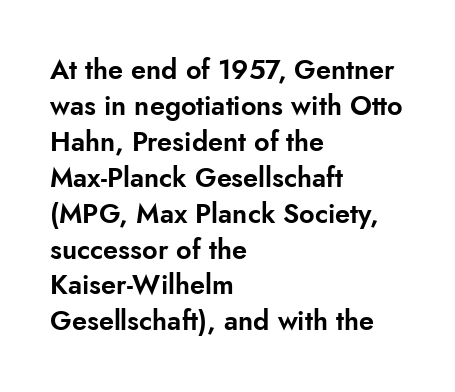
{"italic": "no", "underline": "no", "align": "left", "line_spacing": "normal", "line_spacing_ratio": 1.33, "letter_spacing": "normal", "letter_spacing_em": 0.0, "glyph_px": 27}
